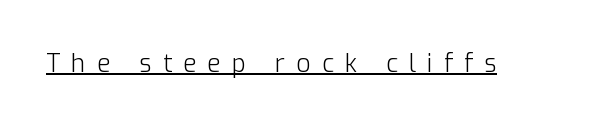
Summary of weight: not heavy and not bold. The letters stand straight up with perfectly vertical stems. Spacing between characters has been opened up far beyond the box default. In designer terms, the underline attribute is active on this setting.
